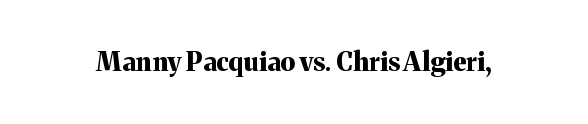
Only glyphs here, with clear space below each row. Rendered with straight, roman letterforms. The glyphs have the mass of a bold cut. Observe the ordinary spacing: letters are neighbours, not strangers.
